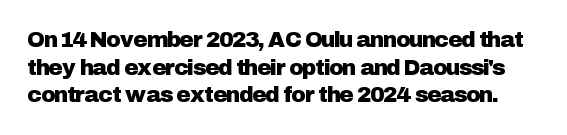
This sample uses an upright cut, with every glyph sitting square on the baseline. The block of text has a typical density, with ordinary space between rows. The type is set solid horizontally, with unmodified tracking. The gap between lines stays unmarked.
